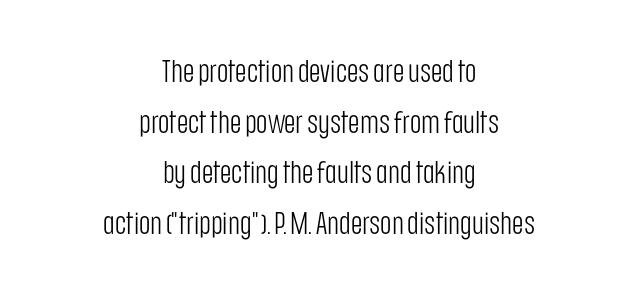
The image shows 31 px light, condensed sans-serif type, upright; set centered, normal line spacing (1.63x), normal letter spacing, not underlined; low stroke contrast and a large x-height.
